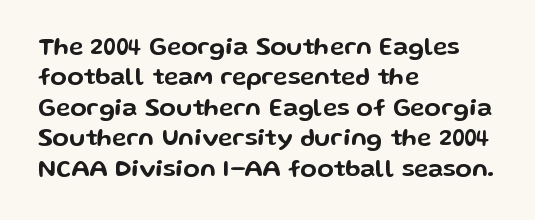
Q: Is the text italic (slanted)? A: No, it is upright.
Q: Is the text underlined? A: No.
Q: How is the paragraph aligned? A: Left-aligned.
Q: Is the spacing between letters normal or unusually wide? A: Normal.
Q: Is the spacing between lines tight, normal or loose? A: Normal.
